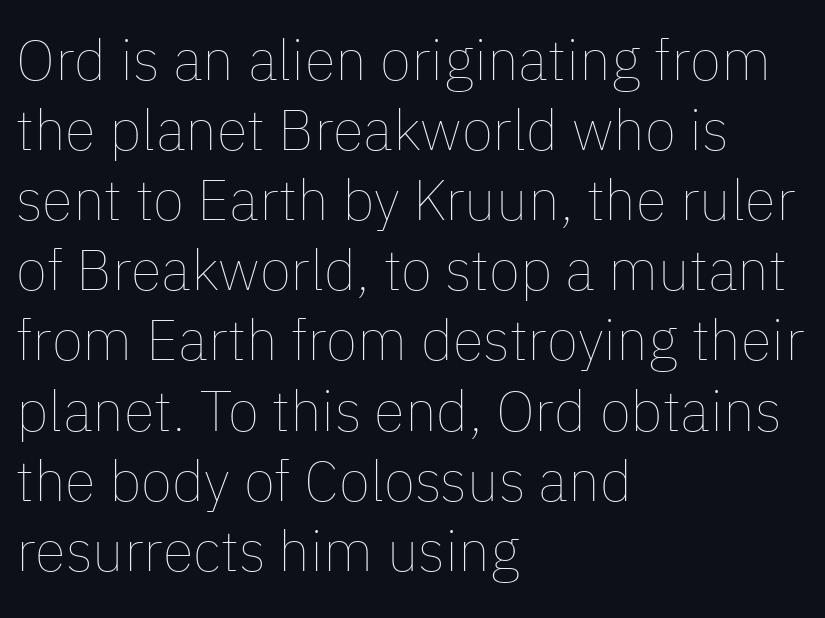
The image shows 57 px thin type, upright; set left-aligned, line spacing 1.23x, normal letter spacing, not underlined; low stroke contrast and a medium x-height.
